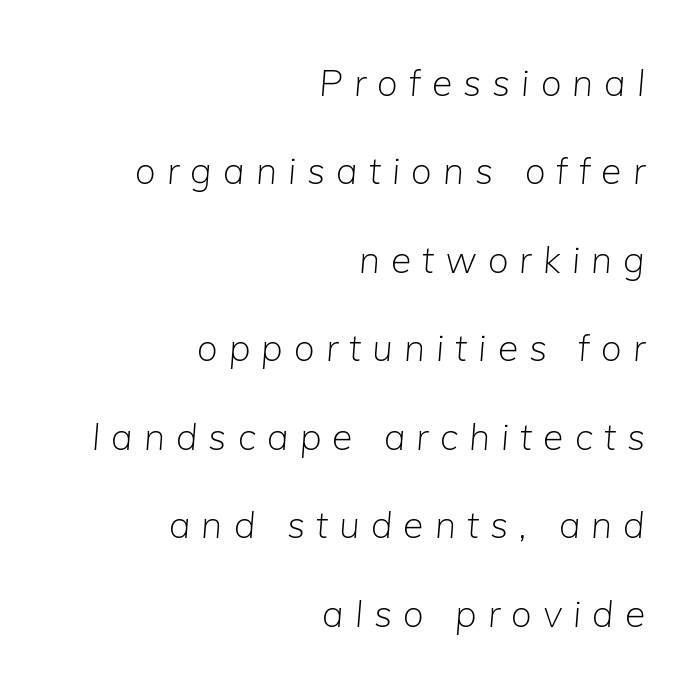
Q: Is the text bold? A: No.
Q: Is the text italic (slanted)? A: Yes, it leans right by about 5 degrees.
Q: Is the text underlined? A: No.
Q: How is the paragraph aligned? A: Right-aligned.
Q: Is the spacing between letters normal or unusually wide? A: Unusually wide.
Q: Is the spacing between lines tight, normal or loose? A: Loose.
Q: Width (condensed, normal, or wide)? A: Normal.
Q: Stroke contrast? A: Low.
Q: x-height? A: Medium.
Q: Monospaced? A: No.
